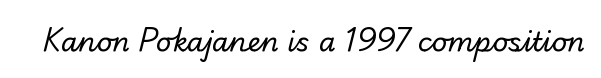
Q: Is the text bold? A: No.
Q: Is the text underlined? A: No.
Q: Is the spacing between letters normal or unusually wide? A: Normal.
